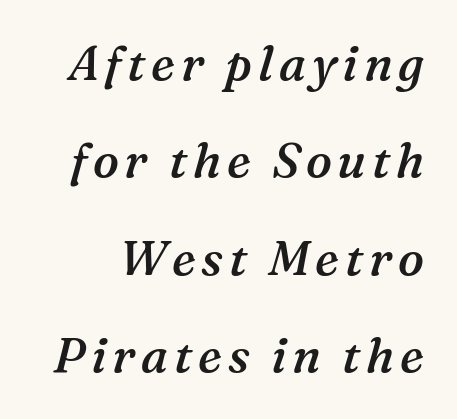
{"serif": "yes", "italic": "yes", "lean": "right", "slant_degrees": 16, "bold": "semi", "weight": "semibold", "width": "normal", "stroke_contrast": "medium", "x_height": "medium", "monospaced": "no", "underline": "no", "line_spacing": "loose", "line_spacing_ratio": 2.03, "glyph_px": 48}
